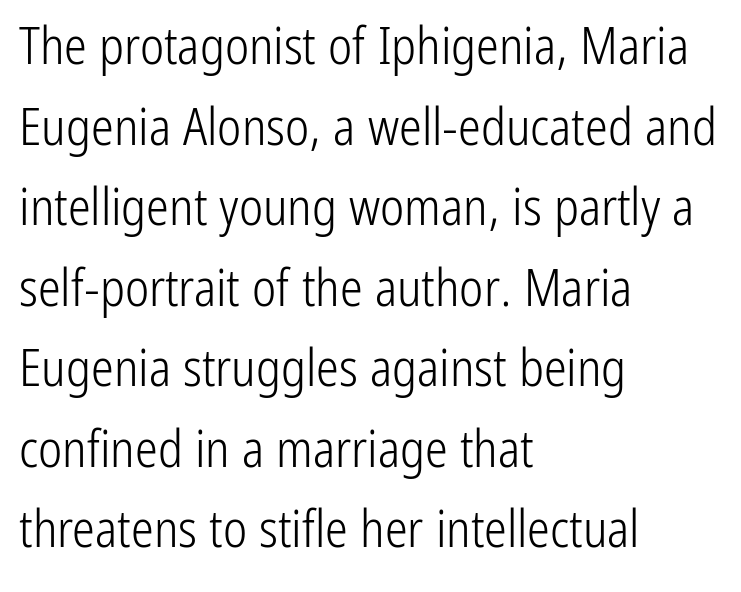
Every row of glyphs begins at an identical x-position on the left. No chunkiness to these letters — they're not bold. Decoration check: the copy has no underline. The block of text has a typical density, with ordinary space between rows. A roman cut, with each character standing at attention. A typesetter would call this proportional, since set widths differ per character.
